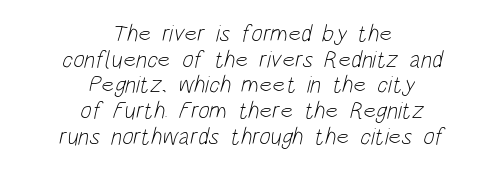
Visually the block forms a symmetrical silhouette, jagged on both flanks. You could barely slide anything between these rows. Lines of text with bare space underneath. Vertical stems look standard width or narrower in stroke. Default kerning and tracking; the words read as compact shapes.
